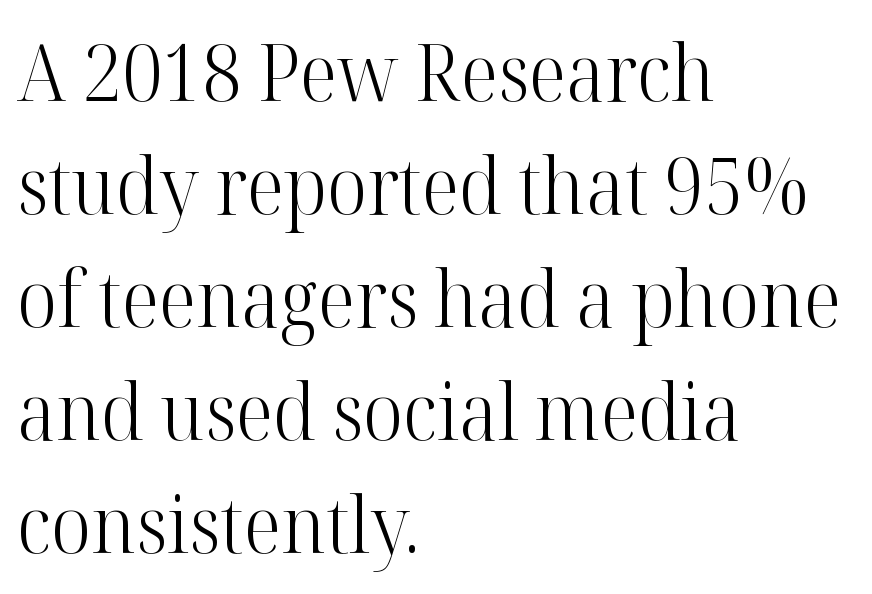
The image shows 78 px light serif type, upright; set left-aligned, normal line spacing (1.45x), normal letter spacing, not underlined; high stroke contrast and a medium x-height.
